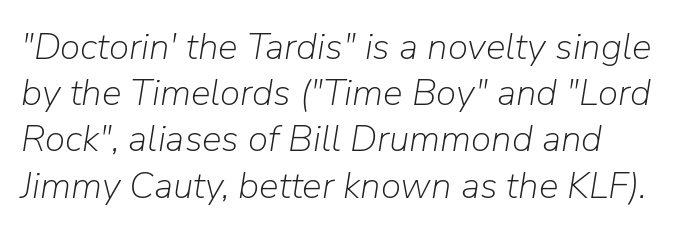
Q: Is the text bold? A: No.
Q: Is the text italic (slanted)? A: Yes, it leans right by about 9 degrees.
Q: Is the text underlined? A: No.
Q: Is the spacing between letters normal or unusually wide? A: Normal.
Q: Is the spacing between lines tight, normal or loose? A: Normal.
Q: Width (condensed, normal, or wide)? A: Normal.
Q: Stroke contrast? A: Low.
Q: x-height? A: Medium.
Q: Monospaced? A: No.
